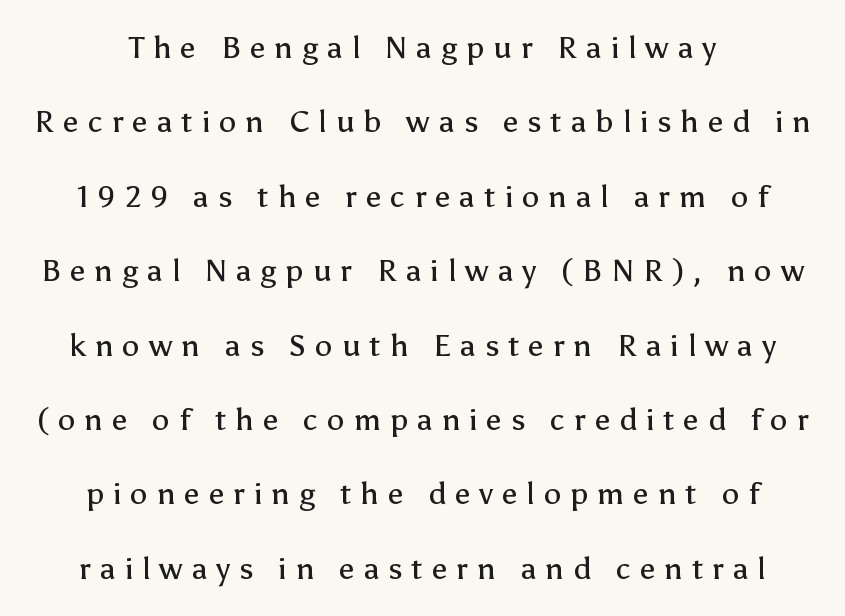
Q: Is the text bold? A: No.
Q: Is the text italic (slanted)? A: No, it is upright.
Q: Is the typeface a serif or a sans-serif typeface? A: Sans-serif.
Q: Is the text underlined? A: No.
Q: Is the spacing between letters normal or unusually wide? A: Unusually wide.
Q: Is the spacing between lines tight, normal or loose? A: Loose.
Q: Width (condensed, normal, or wide)? A: Normal.
Q: Stroke contrast? A: Low.
Q: x-height? A: Medium.
Q: Monospaced? A: No.
